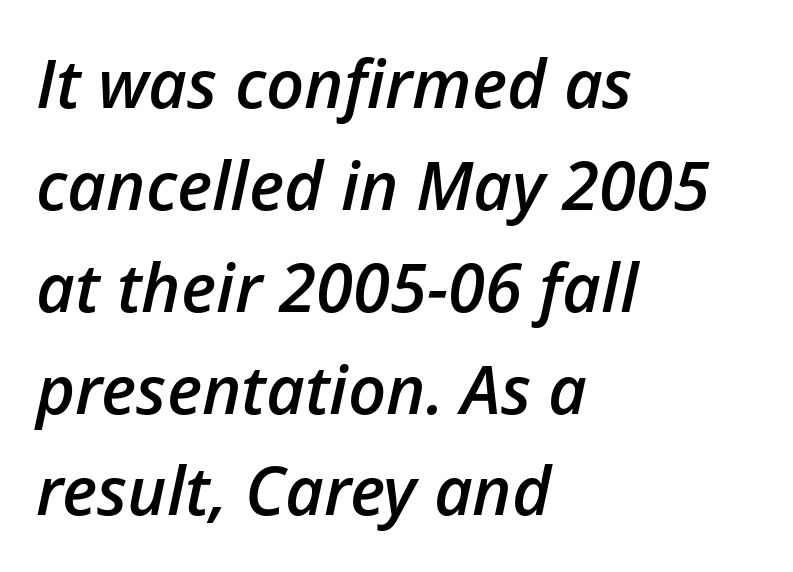
Nobody drew a line under any word here. Tracking value appears to be zero — textbook default spacing. You can tell it's italic because the verticals aren't actually vertical. Spacing verdict: proportional, widths tailored to each character.
